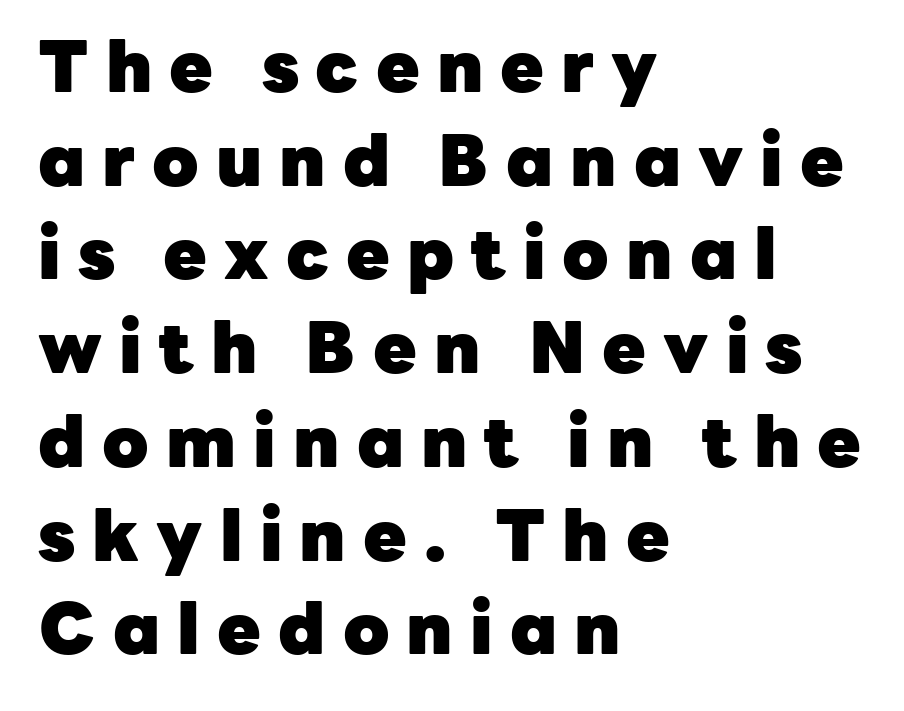
The text was rendered using a sans face with plain stroke endings. Varying glyph widths throughout — classic text-font behaviour. Plain, unruled lines of type. Substantial extra tracking has been applied to these lines. Regarding leading, the lines here are spaced in the standard way. Heft: maximum for text — a bold.
